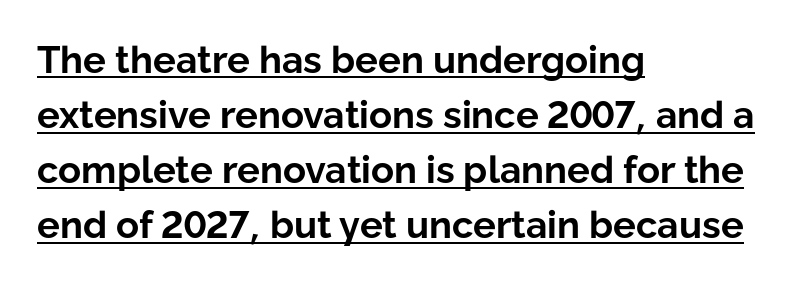
Underlined type. Each letter keeps its own natural width here, so spacing adapts to shape. Horizontally, the lines are justified to the leading edge only. The passage shown has conventional tracking throughout. The lettering holds an erect, upright posture throughout. The font family rendered here belongs to the sans-serif group.
